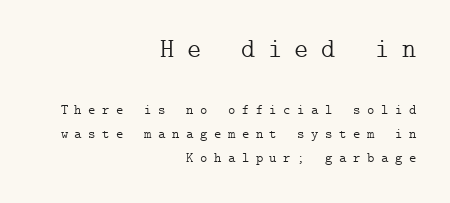
Loose tracking; the words dissolve into strings of separated letters. Weight: regular or lighter. Size hierarchy here favors the leading block over the trailing one. Underline: absent. Characters remain perfectly vertical along every line.
